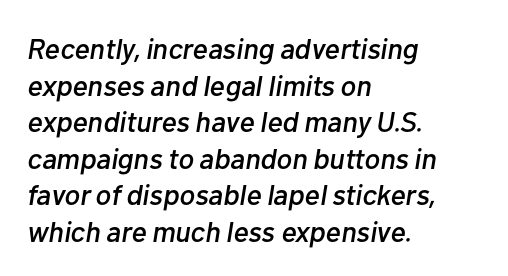
{"italic": "yes", "lean": "right", "slant_degrees": 10, "width": "normal", "stroke_contrast": "low", "x_height": "medium", "monospaced": "no", "underline": "no", "align": "left", "line_spacing": "normal", "line_spacing_ratio": 1.26, "letter_spacing": "normal", "letter_spacing_em": 0.0, "glyph_px": 29}
